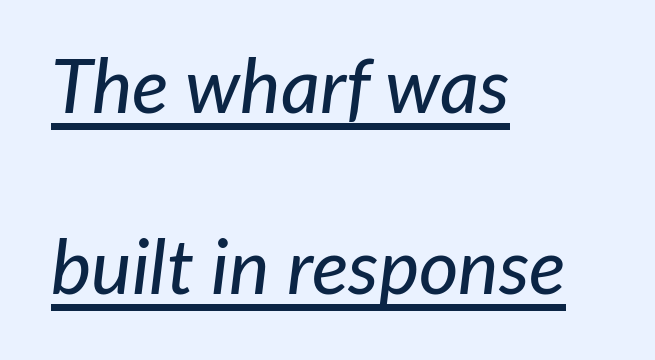
Q: Is the text italic (slanted)? A: Yes, it leans right by about 7 degrees.
Q: Is the text underlined? A: Yes.
Q: How is the paragraph aligned? A: Left-aligned.
Q: Is the spacing between letters normal or unusually wide? A: Normal.
Q: Is the spacing between lines tight, normal or loose? A: Loose.
Q: Width (condensed, normal, or wide)? A: Normal.
Q: Stroke contrast? A: Low.
Q: x-height? A: Medium.
Q: Monospaced? A: No.
